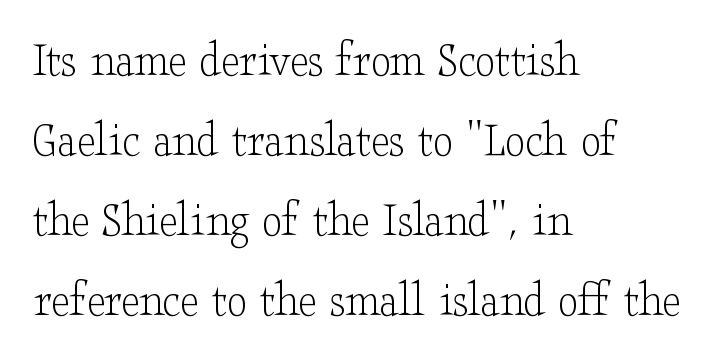
Spacing between characters is what you'd get straight out of the box. Do the characters align in a grid? No, the font is proportional. This rendering uses left alignment, leaving the right contour irregular. Style check: upright. The weight would be labelled regular, book, light, or lighter still.
